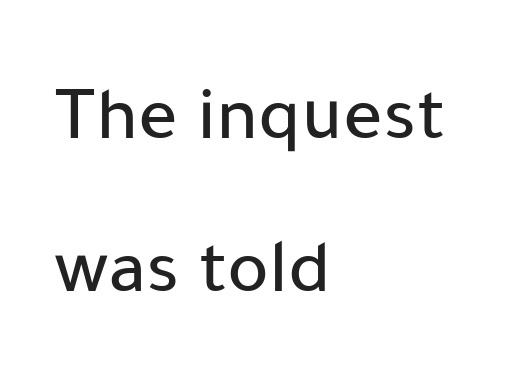
The image shows 78 px sans-serif type, upright; set left-aligned, loose line spacing (1.96x), normal letter spacing, not underlined; low stroke contrast and a medium x-height.
